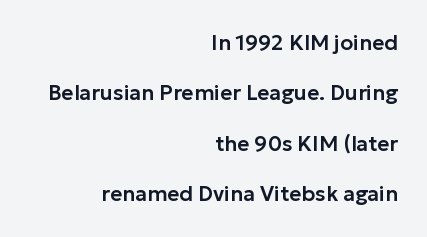
Each new line begins a long way beneath the previous one. Plain, unruled lines of type. These lines are set flush right with a ragged left edge. The specimen reads as upright at a glance. Tracking value appears to be zero — textbook default spacing.
